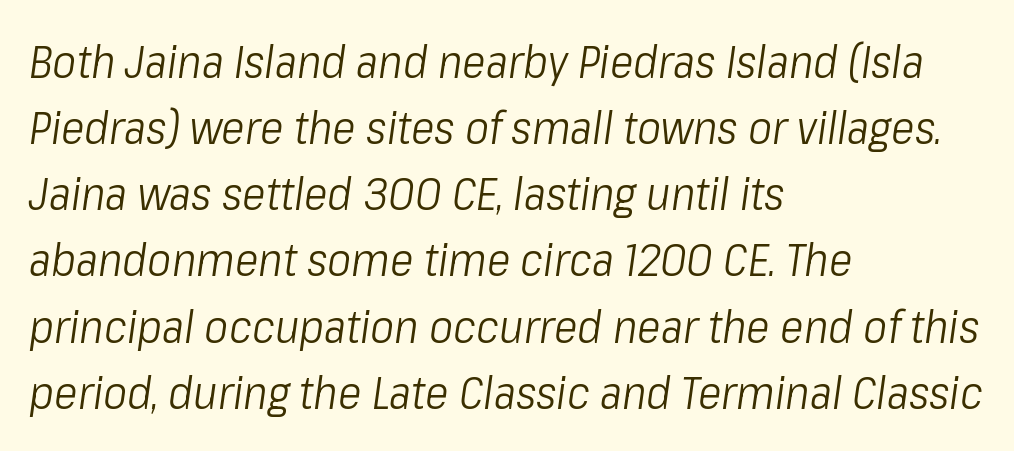
The image shows 45 px light, condensed type, italic (leaning right); set left-aligned, normal line spacing (1.47x), normal letter spacing, not underlined; low stroke contrast and a medium x-height.
